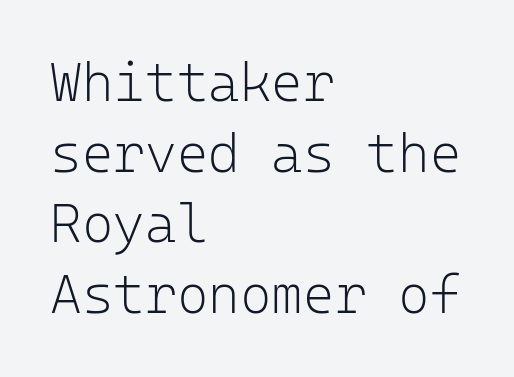
{"serif": "no", "italic": "no", "bold": "no", "weight": "light", "width": "normal", "stroke_contrast": "low", "x_height": "medium", "monospaced": "yes", "underline": "no", "align": "left", "line_spacing": "normal", "line_spacing_ratio": 1.31, "letter_spacing": "normal", "letter_spacing_em": 0.0, "glyph_px": 54}
